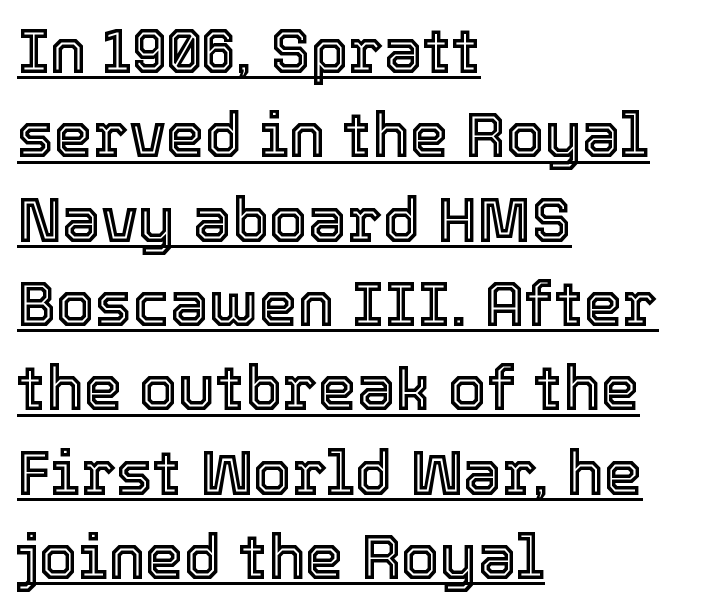
The image shows 62 px text type, upright; set left-aligned, normal line spacing (1.36x), normal letter spacing, underlined; a medium x-height.
